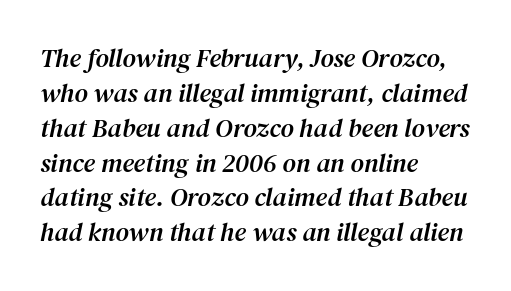
Q: Is the text italic (slanted)? A: Yes, it leans right by about 12 degrees.
Q: Is the text underlined? A: No.
Q: How is the paragraph aligned? A: Left-aligned.
Q: Is the spacing between letters normal or unusually wide? A: Normal.
Q: Is the spacing between lines tight, normal or loose? A: Normal.
